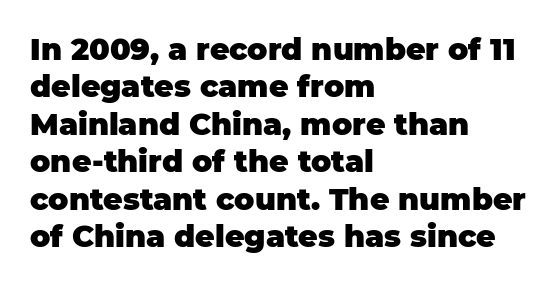
You could not count columns in this text — the font is proportionally spaced. No word sits above an underline. The rendering uses a bold face; every stroke is thick and dark. Between one letter and the next there's only the usual sliver of space. The rendering uses a moderate line-height, typical for paragraphs. The font's upright variant was chosen for this text.
